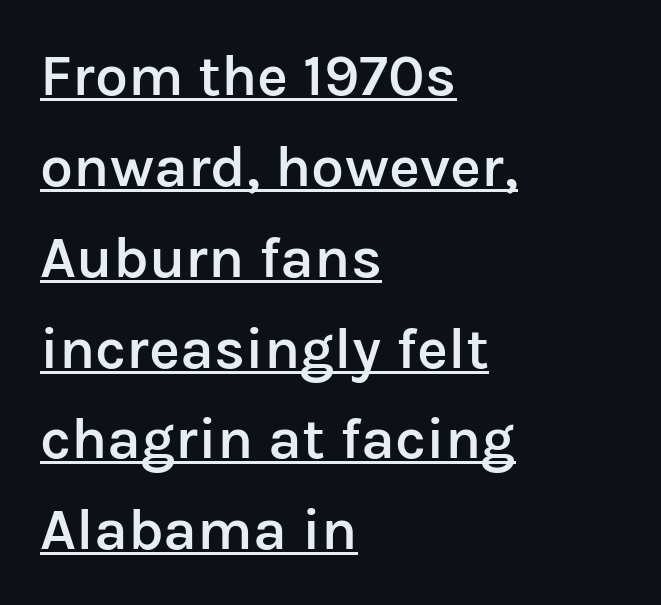
{"serif": "no", "italic": "no", "bold": "semi", "weight": "semibold", "width": "normal", "stroke_contrast": "low", "x_height": "medium", "monospaced": "no", "underline": "yes", "align": "left", "line_spacing": "normal", "line_spacing_ratio": 1.54, "letter_spacing": "normal", "letter_spacing_em": 0.0, "glyph_px": 59}
